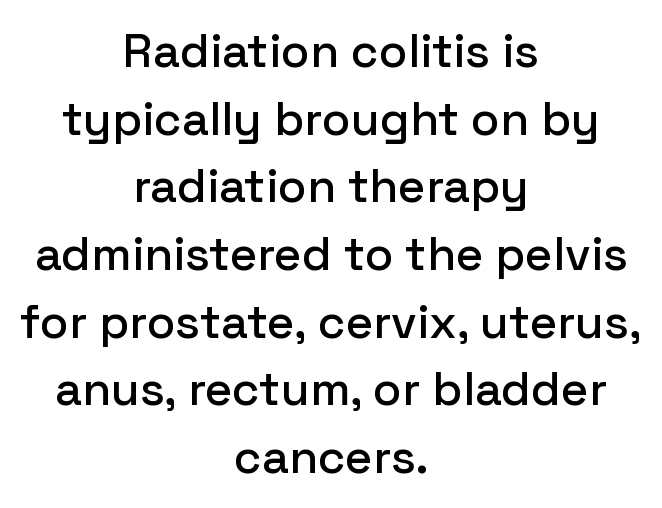
Think of a printed novel: that variable character pitch is what you see here. Characters follow at the spacing the type designer built in. The letters stand straight up with perfectly vertical stems. Unlike a traditional serif, this face leaves its strokes unadorned. Glance below the letters and you will spot only blank space.
